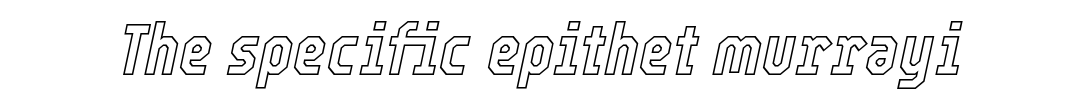
Is the type slanted? Yes — the strokes lean at a clear angle. Underlining? Definitely not there. Standard letterfit; no display-style spreading of the glyphs. Note the varied advance widths — an 'i' is clearly narrower than an 'm'.
